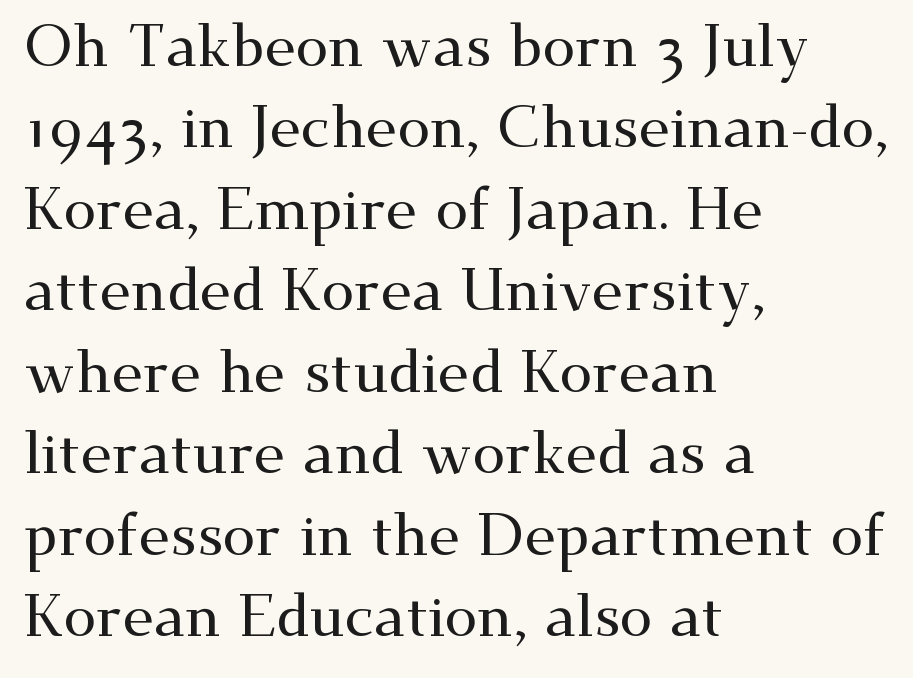
{"serif": "yes", "italic": "no", "width": "wide", "stroke_contrast": "medium", "x_height": "small", "monospaced": "no", "underline": "no", "align": "left", "line_spacing": "normal", "line_spacing_ratio": 1.38, "letter_spacing": "normal", "letter_spacing_em": 0.0, "glyph_px": 59}
